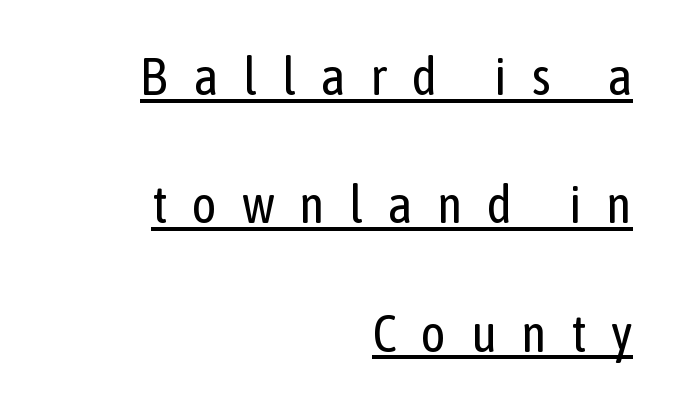
{"serif": "no", "italic": "no", "bold": "no", "weight": "regular", "width": "condensed", "stroke_contrast": "low", "x_height": "medium", "monospaced": "no", "underline": "yes", "align": "right", "line_spacing": "loose", "line_spacing_ratio": 2.42, "letter_spacing": "wide", "letter_spacing_em": 0.46, "glyph_px": 53}
